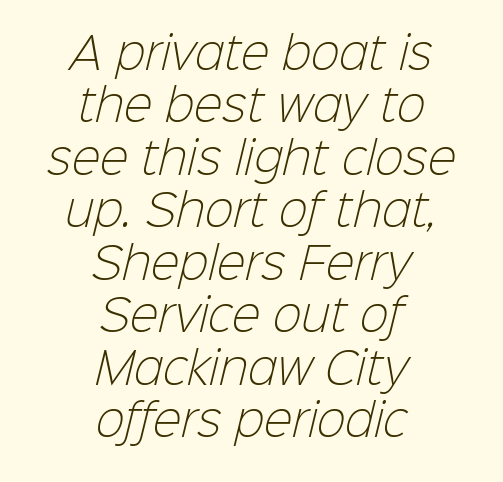
The image shows 43 px light sans-serif type; set centered, line spacing 1.22x, normal letter spacing, not underlined; low stroke contrast and a medium x-height.
